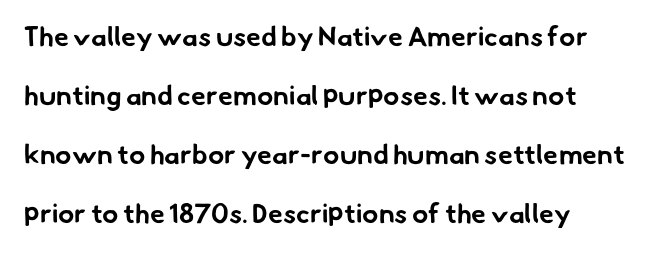
The image shows 27 px bold type; set left-aligned, loose line spacing (2.19x), normal letter spacing, not underlined.
